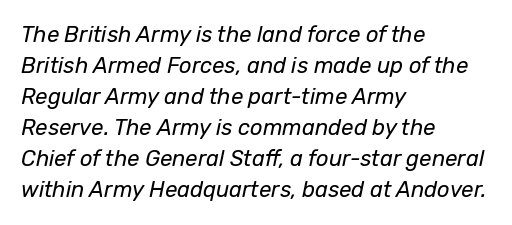
Q: Is the text bold? A: No.
Q: Is the text italic (slanted)? A: Yes, it leans right by about 12 degrees.
Q: Is the text underlined? A: No.
Q: How is the paragraph aligned? A: Left-aligned.
Q: Is the spacing between letters normal or unusually wide? A: Normal.
Q: Is the spacing between lines tight, normal or loose? A: Normal.
